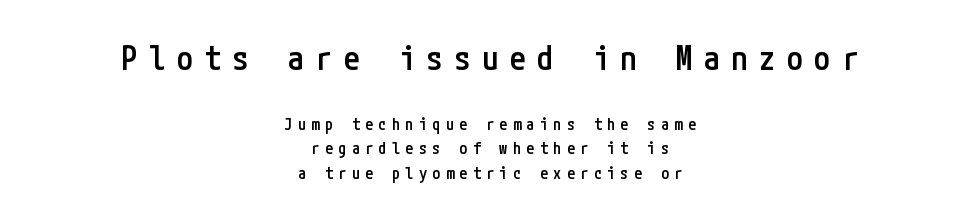
The image shows 33 px semibold, condensed sans-serif type, upright; set centered, normal line spacing (1.53x), unusually wide letter spacing (+0.34 em), not underlined; the first (top) block is 2.06x larger; low stroke contrast and a medium x-height.
